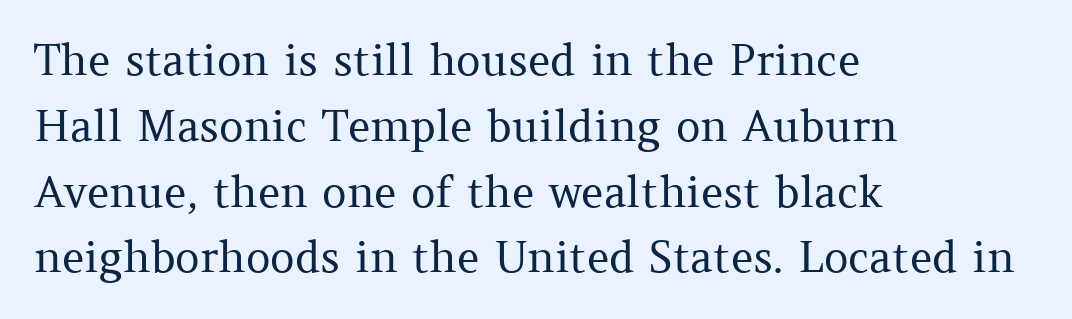
Q: Is the text bold? A: No.
Q: Is the text italic (slanted)? A: No, it is upright.
Q: Is the typeface a serif or a sans-serif typeface? A: Serif.
Q: Is the text underlined? A: No.
Q: How is the paragraph aligned? A: Left-aligned.
Q: Is the spacing between letters normal or unusually wide? A: Normal.
Q: Is the spacing between lines tight, normal or loose? A: Normal.
Q: Width (condensed, normal, or wide)? A: Normal.
Q: Stroke contrast? A: Medium.
Q: x-height? A: Medium.
Q: Monospaced? A: No.
